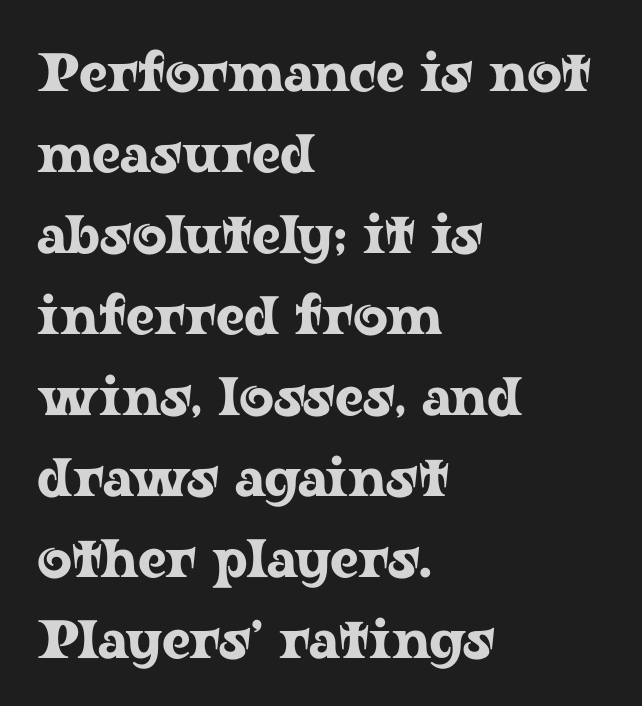
Only glyphs here, with clear space below each row. Is this a sans? No — the strokes have serifs. The gaps between neighbouring characters are ordinary and unremarkable. Notice how the passage keeps a crisp vertical edge on the left only. The line-height multiplier appears to be the usual default. Each letter keeps its own natural width here, so spacing adapts to shape.
